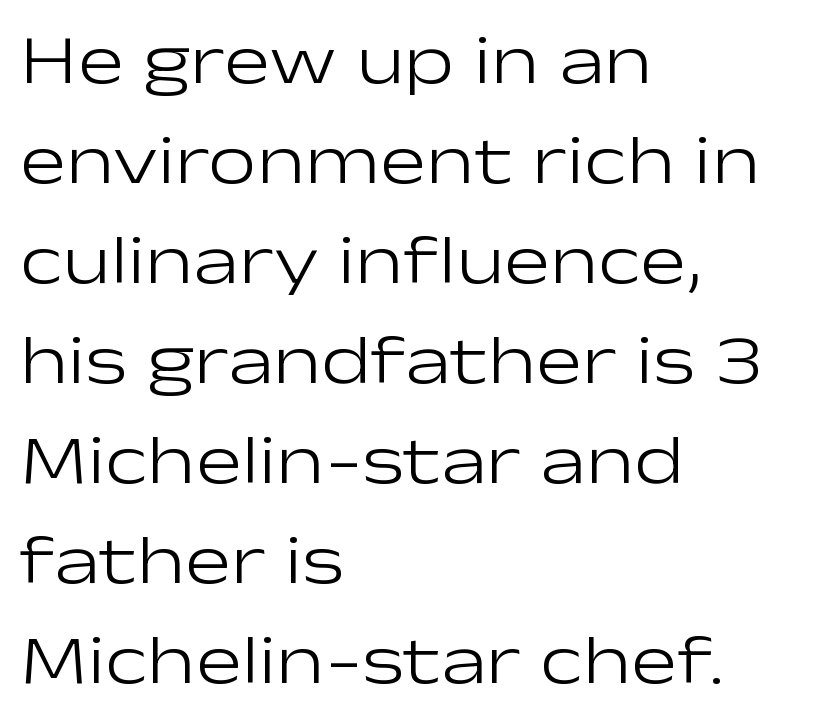
The image shows 69 px light, wide sans-serif type, upright; set left-aligned, normal line spacing (1.45x), normal letter spacing, not underlined; low stroke contrast and a medium x-height.
